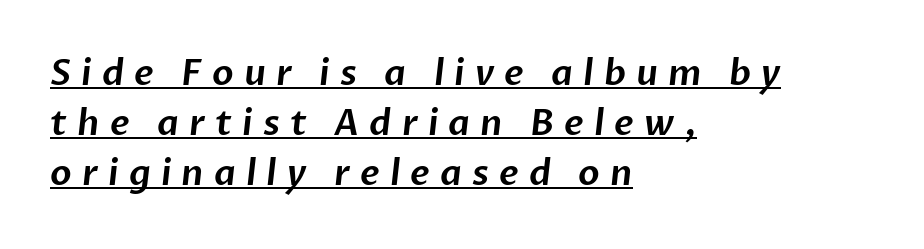
Q: Is the typeface a serif or a sans-serif typeface? A: Sans-serif.
Q: Is the text underlined? A: Yes.
Q: How is the paragraph aligned? A: Left-aligned.
Q: Is the spacing between letters normal or unusually wide? A: Unusually wide.
Q: Is the spacing between lines tight, normal or loose? A: Normal.
Q: Width (condensed, normal, or wide)? A: Normal.
Q: Stroke contrast? A: Low.
Q: x-height? A: Medium.
Q: Monospaced? A: No.
